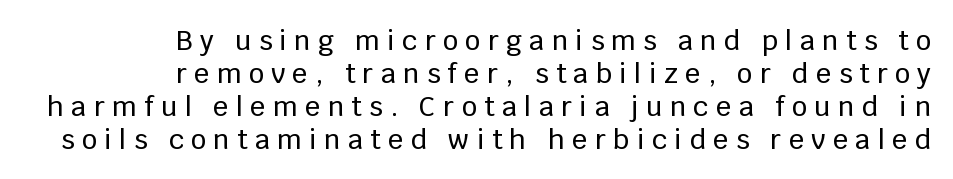
The image shows 27 px text type, upright; set right-aligned, line spacing 1.22x, unusually wide letter spacing (+0.27 em), not underlined.
